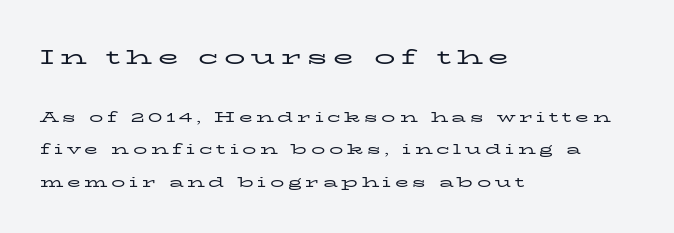
Q: Is the text bold? A: No.
Q: Is the text italic (slanted)? A: No, it is upright.
Q: Is the text underlined? A: No.
Q: How is the paragraph aligned? A: Left-aligned.
Q: Is the spacing between letters normal or unusually wide? A: Unusually wide.
Q: Is the spacing between lines tight, normal or loose? A: Loose.
Q: Which block of text is set in a larger size, the first (top) or the second (bottom)? A: The first (top) one.
